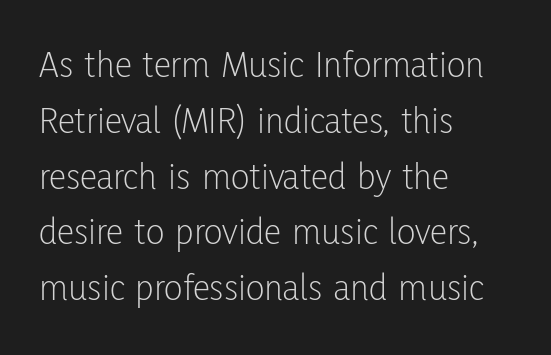
Spacing verdict: proportional, widths tailored to each character. Unlike italic type, these characters show no tilt at all. Leading: standard. Does the copy run flush right? No — it runs flush left.
